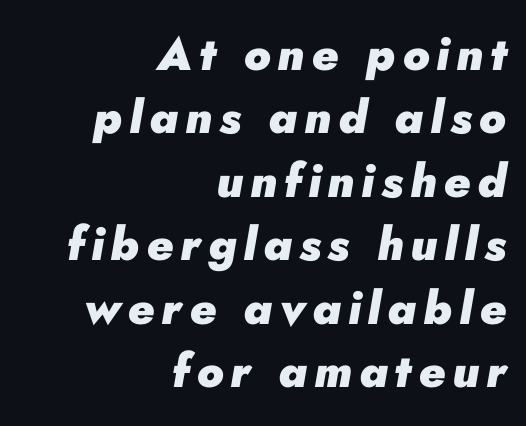
The specimen omits any rule beneath the text block's lines. The face used here is proportionally spaced, like ordinary book or web type. The block of text has a typical density, with ordinary space between rows. The characters look thick and weighty, a clear bold.
